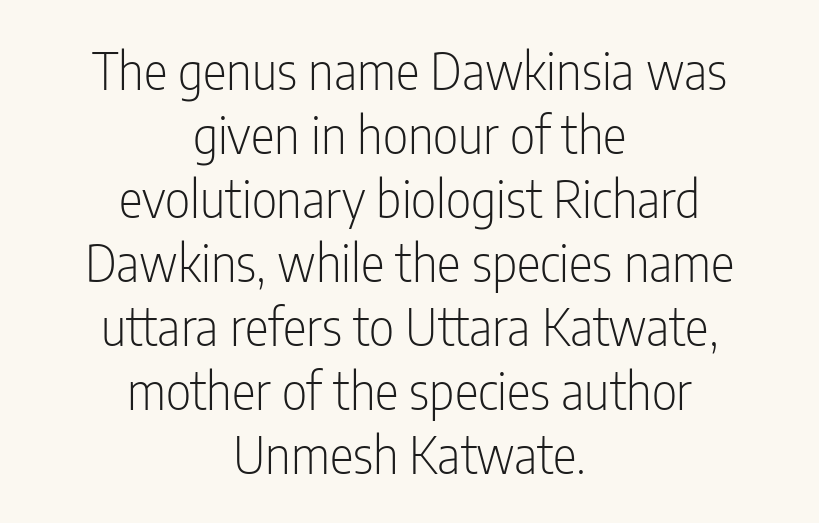
Q: Is the text bold? A: No.
Q: Is the text italic (slanted)? A: No, it is upright.
Q: Is the typeface a serif or a sans-serif typeface? A: Sans-serif.
Q: Is the text underlined? A: No.
Q: How is the paragraph aligned? A: Centered.
Q: Is the spacing between letters normal or unusually wide? A: Normal.
Q: Is the spacing between lines tight, normal or loose? A: Normal.
Q: Width (condensed, normal, or wide)? A: Condensed.
Q: Stroke contrast? A: Low.
Q: x-height? A: Medium.
Q: Monospaced? A: No.
